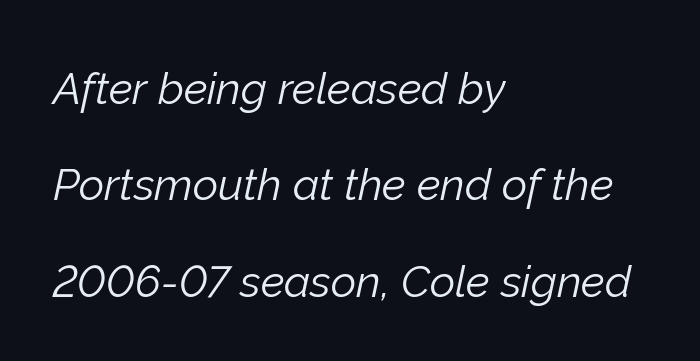
The image shows 44 px light type, italic (leaning right); set left-aligned, loose line spacing (2.19x), normal letter spacing, not underlined; low stroke contrast and a medium x-height.
